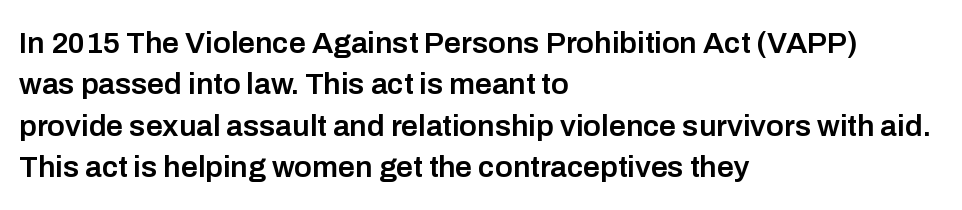
The image shows 30 px semibold sans-serif type, upright; set left-aligned, normal line spacing (1.38x), normal letter spacing, not underlined; low stroke contrast and a medium x-height.
